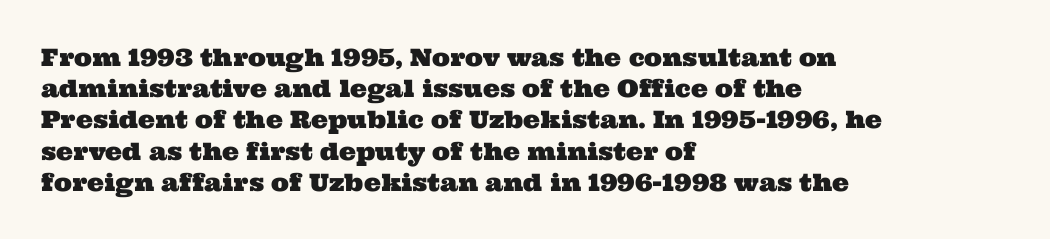
{"underline": "no", "align": "left", "line_spacing": "normal", "line_spacing_ratio": 1.3, "letter_spacing": "normal", "letter_spacing_em": 0.0, "glyph_px": 24}
